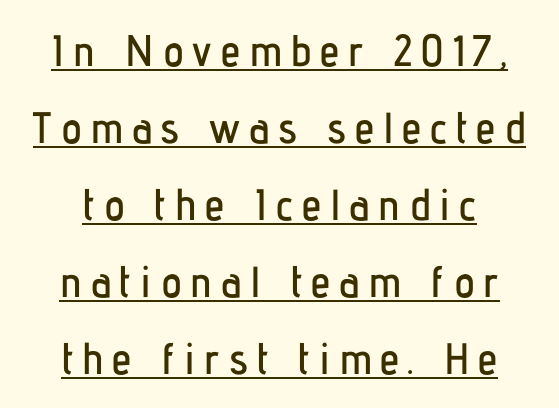
The image shows 44 px condensed sans-serif type, upright; set centered, line spacing 1.75x, unusually wide letter spacing (+0.2 em), underlined; low stroke contrast and a medium x-height.
